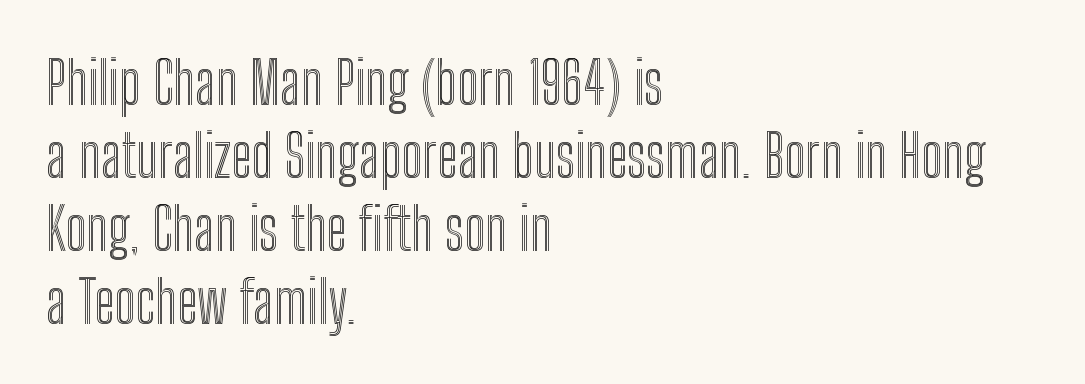
{"italic": "no", "width": "condensed", "x_height": "medium", "monospaced": "no", "underline": "no", "align": "left", "line_spacing_ratio": 1.24, "letter_spacing": "normal", "letter_spacing_em": 0.0, "glyph_px": 59}
